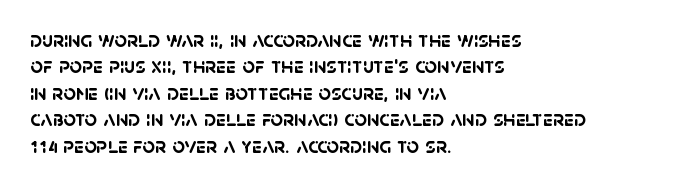
{"bold": "yes", "underline": "no", "align": "left", "line_spacing_ratio": 1.2, "letter_spacing": "normal", "letter_spacing_em": 0.0, "glyph_px": 22}
